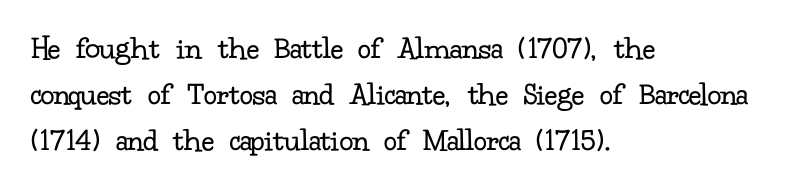
Q: Is the text bold? A: No.
Q: Is the text italic (slanted)? A: No, it is upright.
Q: Is the typeface a serif or a sans-serif typeface? A: Serif.
Q: Is the text underlined? A: No.
Q: How is the paragraph aligned? A: Left-aligned.
Q: Is the spacing between letters normal or unusually wide? A: Normal.
Q: Is the spacing between lines tight, normal or loose? A: Normal.
Q: Width (condensed, normal, or wide)? A: Normal.
Q: Stroke contrast? A: Low.
Q: x-height? A: Small.
Q: Monospaced? A: No.
